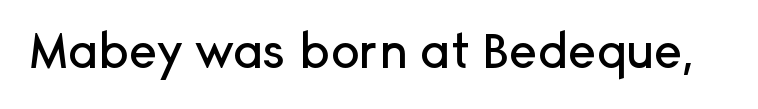
Q: Is the text italic (slanted)? A: No, it is upright.
Q: Is the typeface a serif or a sans-serif typeface? A: Sans-serif.
Q: Is the text underlined? A: No.
Q: Is the spacing between letters normal or unusually wide? A: Normal.
Q: Width (condensed, normal, or wide)? A: Normal.
Q: Stroke contrast? A: Low.
Q: x-height? A: Medium.
Q: Monospaced? A: No.
